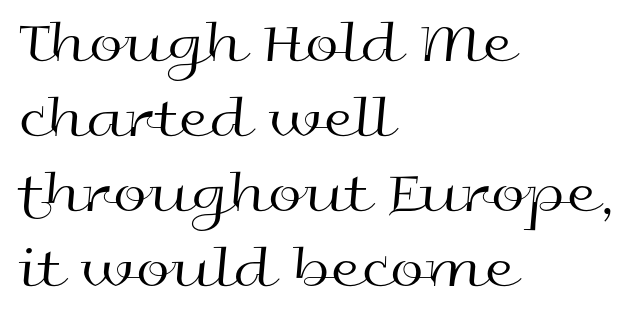
The letters advance in unequal steps, a hallmark of proportional type. Inter-character spacing is left at the font's built-in metrics. A typesetter would label this face a sans. Descender tails drop into unmarked territory. If you drew a line through each stem, it would be perfectly vertical. The face looks like a standard text weight, possibly lighter.
